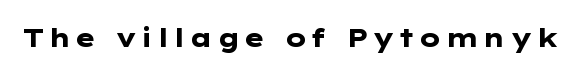
Q: Is the text bold? A: Yes.
Q: Is the text italic (slanted)? A: No, it is upright.
Q: Is the text underlined? A: No.
